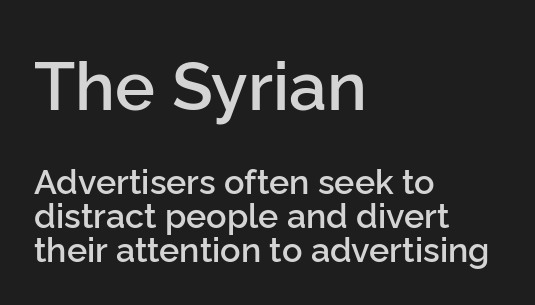
Q: Is the text bold? A: Semi-bold.
Q: Is the text italic (slanted)? A: No, it is upright.
Q: Is the typeface a serif or a sans-serif typeface? A: Sans-serif.
Q: Is the text underlined? A: No.
Q: How is the paragraph aligned? A: Left-aligned.
Q: Is the spacing between letters normal or unusually wide? A: Normal.
Q: Is the spacing between lines tight, normal or loose? A: Tight.
Q: Which block of text is set in a larger size, the first (top) or the second (bottom)? A: The first (top) one.
Q: Width (condensed, normal, or wide)? A: Normal.
Q: Stroke contrast? A: Low.
Q: x-height? A: Medium.
Q: Monospaced? A: No.
